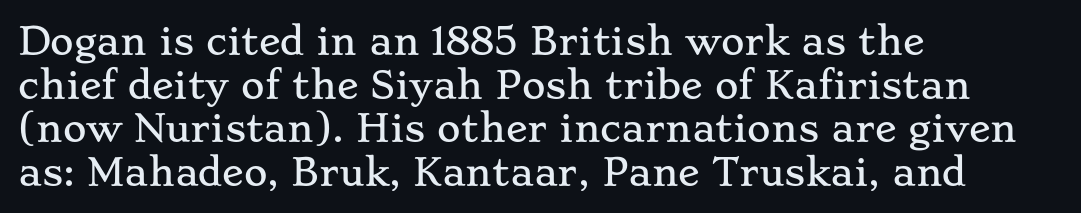
Q: Is the text italic (slanted)? A: No, it is upright.
Q: Is the typeface a serif or a sans-serif typeface? A: Serif.
Q: Is the text underlined? A: No.
Q: How is the paragraph aligned? A: Left-aligned.
Q: Is the spacing between letters normal or unusually wide? A: Normal.
Q: Width (condensed, normal, or wide)? A: Wide.
Q: Stroke contrast? A: Low.
Q: x-height? A: Small.
Q: Monospaced? A: No.
